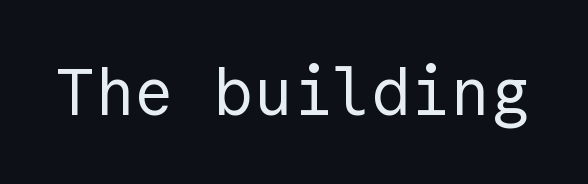
Style check: upright. Look at the tracking — it's just the regular setting, nothing added. Words float on clear page, feet unadorned. The weight would be labelled regular, book, light, or lighter still.
